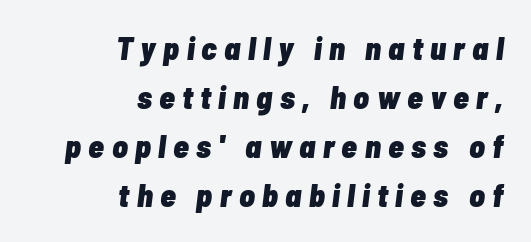
{"italic": "yes", "lean": "right", "slant_degrees": 7, "bold": "yes", "weight": "heavy", "width": "condensed", "stroke_contrast": "low", "x_height": "medium", "monospaced": "no", "underline": "no", "align": "right", "line_spacing": "normal", "line_spacing_ratio": 1.53, "letter_spacing": "wide", "letter_spacing_em": 0.23, "glyph_px": 32}
